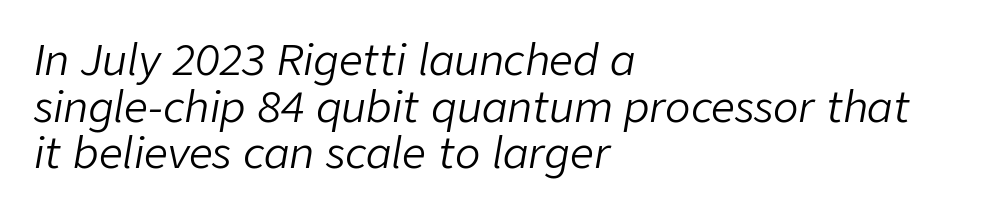
Q: Is the text bold? A: No.
Q: Is the text italic (slanted)? A: Yes, it leans right by about 9 degrees.
Q: Is the text underlined? A: No.
Q: How is the paragraph aligned? A: Left-aligned.
Q: Is the spacing between letters normal or unusually wide? A: Normal.
Q: Is the spacing between lines tight, normal or loose? A: Tight.
Q: Width (condensed, normal, or wide)? A: Normal.
Q: Stroke contrast? A: Low.
Q: x-height? A: Medium.
Q: Monospaced? A: No.
